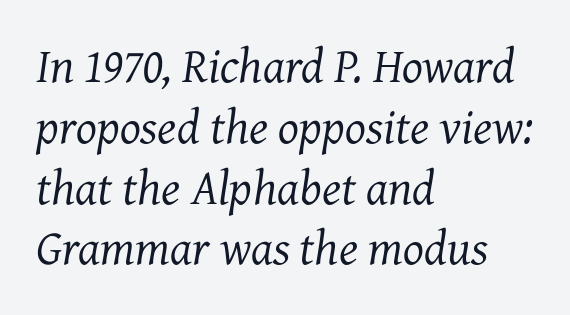
A typesetter would mark this as italic. This sample is left-justified, so line endings fall wherever the words run out. Beneath every word, the page is bare. A typesetter would call this zero additional tracking. The weight would be labelled regular, book, light, or lighter still.
